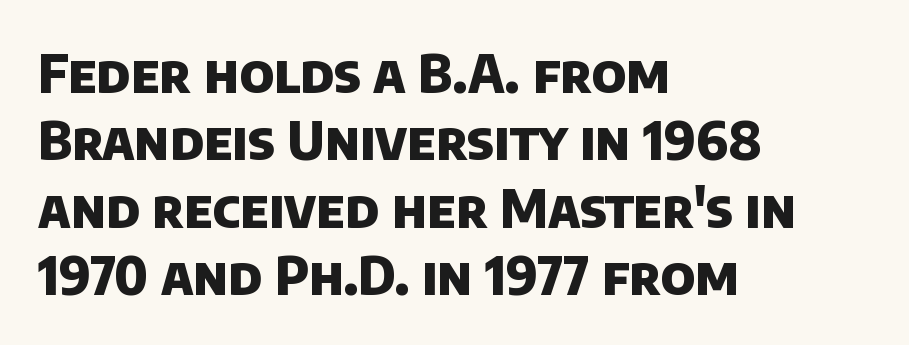
Q: Is the text bold? A: Yes.
Q: Is the typeface a serif or a sans-serif typeface? A: Sans-serif.
Q: Is the text underlined? A: No.
Q: How is the paragraph aligned? A: Left-aligned.
Q: Is the spacing between letters normal or unusually wide? A: Normal.
Q: Is the spacing between lines tight, normal or loose? A: Normal.
Q: Width (condensed, normal, or wide)? A: Normal.
Q: Stroke contrast? A: Low.
Q: x-height? A: Large.
Q: Monospaced? A: No.
